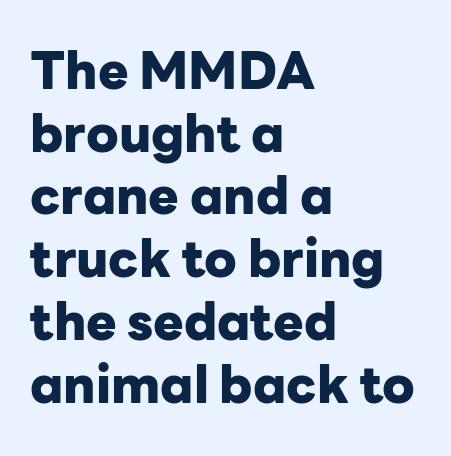
{"serif": "no", "italic": "no", "bold": "yes", "weight": "heavy", "width": "normal", "stroke_contrast": "low", "x_height": "medium", "monospaced": "no", "underline": "no", "align": "left", "line_spacing_ratio": 1.23, "letter_spacing": "normal", "letter_spacing_em": 0.0, "glyph_px": 51}
